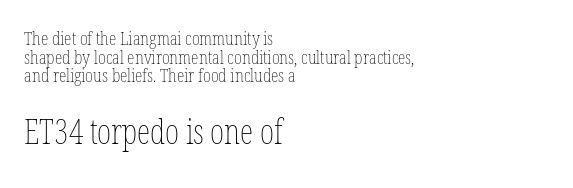
Caption: face not bold, strokes unweighted. The horizontal fit of the characters is conventional and even. Every character sits straight up, as roman type does. One-word summary of the alignment: left.
